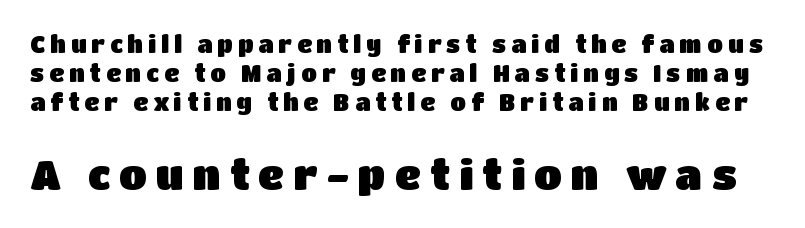
Q: Is the text italic (slanted)? A: No, it is upright.
Q: Is the typeface a serif or a sans-serif typeface? A: Sans-serif.
Q: Is the text underlined? A: No.
Q: Is the spacing between letters normal or unusually wide? A: Unusually wide.
Q: Is the spacing between lines tight, normal or loose? A: Normal.
Q: Which block of text is set in a larger size, the first (top) or the second (bottom)? A: The second (bottom) one.
Q: Width (condensed, normal, or wide)? A: Normal.
Q: Stroke contrast? A: Low.
Q: x-height? A: Large.
Q: Monospaced? A: No.
